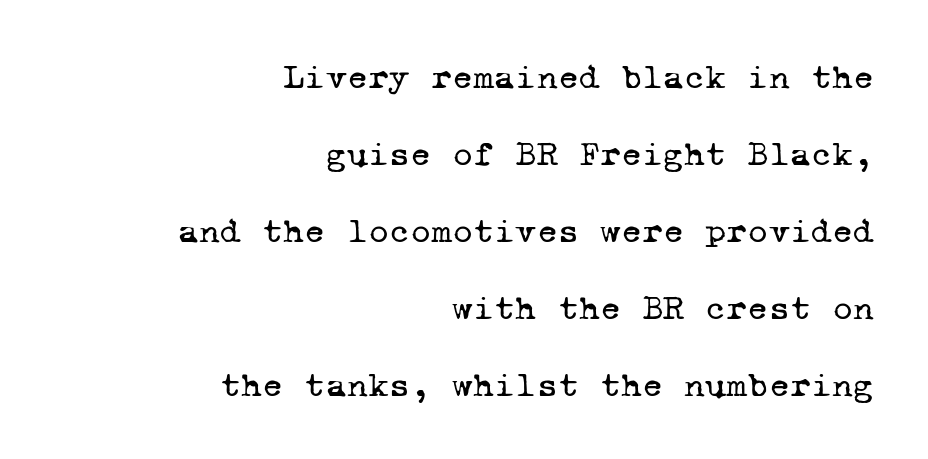
Q: Is the text bold? A: No.
Q: Is the typeface a serif or a sans-serif typeface? A: Serif.
Q: Is the text underlined? A: No.
Q: How is the paragraph aligned? A: Right-aligned.
Q: Is the spacing between letters normal or unusually wide? A: Normal.
Q: Is the spacing between lines tight, normal or loose? A: Loose.
Q: Width (condensed, normal, or wide)? A: Normal.
Q: Stroke contrast? A: Low.
Q: x-height? A: Medium.
Q: Monospaced? A: Yes.
